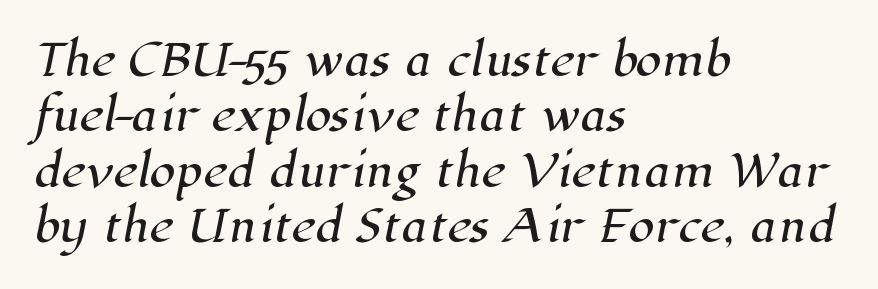
Q: Is the typeface a serif or a sans-serif typeface? A: Serif.
Q: Is the text underlined? A: No.
Q: How is the paragraph aligned? A: Left-aligned.
Q: Is the spacing between letters normal or unusually wide? A: Normal.
Q: Is the spacing between lines tight, normal or loose? A: Normal.
Q: Width (condensed, normal, or wide)? A: Normal.
Q: Stroke contrast? A: High.
Q: x-height? A: Medium.
Q: Monospaced? A: No.
